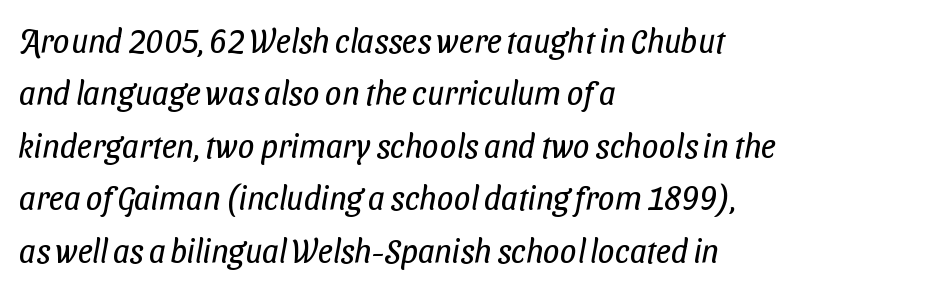
The image shows 33 px regular-weight, condensed sans-serif type; set left-aligned, normal line spacing (1.59x), normal letter spacing, not underlined; low stroke contrast and a medium x-height.
